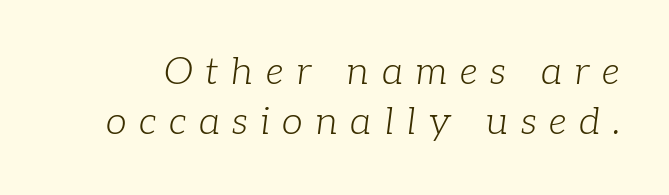
{"serif": "yes", "italic": "yes", "lean": "right", "slant_degrees": 7, "bold": "no", "weight": "light", "width": "normal", "stroke_contrast": "low", "x_height": "medium", "monospaced": "no", "underline": "no", "line_spacing": "normal", "line_spacing_ratio": 1.31, "letter_spacing": "wide", "letter_spacing_em": 0.33, "glyph_px": 38}
